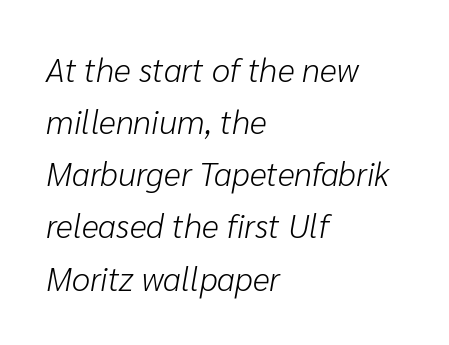
Do the characters align in a grid? No, the font is proportional. Words appear dense and cohesive because spacing is normal. In CSS terms this would be text-align: left. No heavy texture on the line: the type isn't bold.
